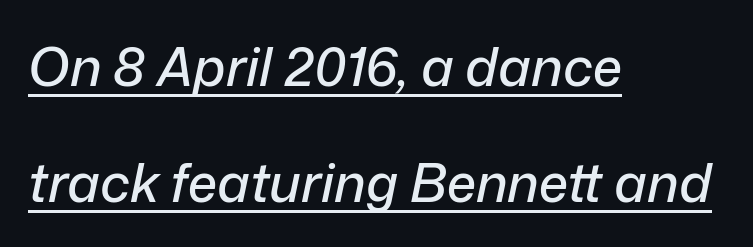
Q: Is the text italic (slanted)? A: Yes, it leans right by about 12 degrees.
Q: Is the text underlined? A: Yes.
Q: How is the paragraph aligned? A: Left-aligned.
Q: Is the spacing between letters normal or unusually wide? A: Normal.
Q: Is the spacing between lines tight, normal or loose? A: Loose.
Q: Width (condensed, normal, or wide)? A: Normal.
Q: Stroke contrast? A: Low.
Q: x-height? A: Medium.
Q: Monospaced? A: No.
